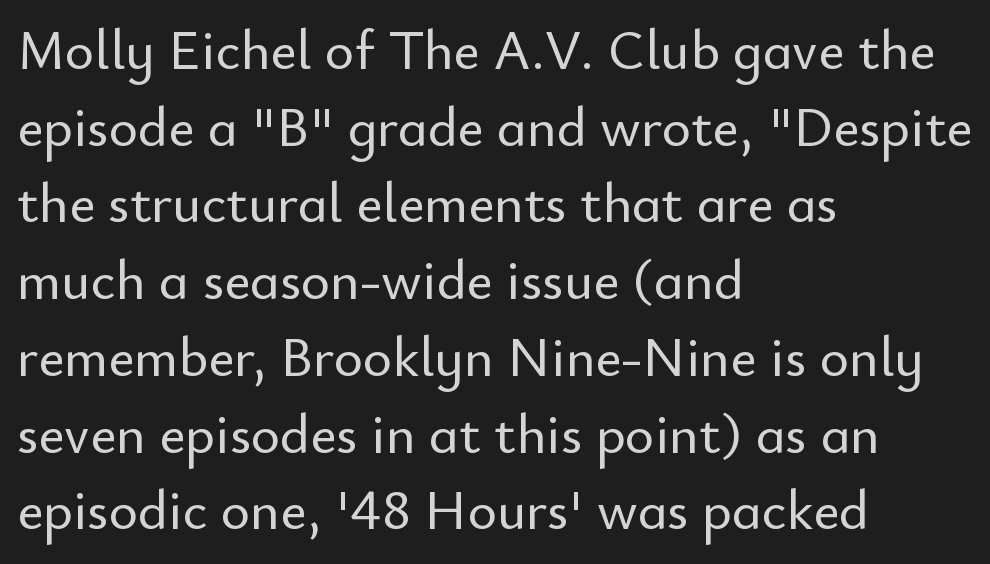
The image shows 56 px sans-serif type, upright; set left-aligned, normal line spacing (1.37x), normal letter spacing, not underlined; low stroke contrast and a small x-height.
